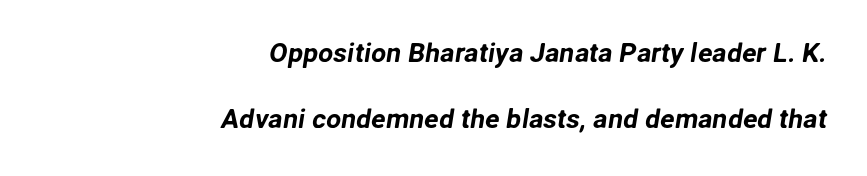
The face used here is rendered with its standard letterfit. In terms of leading, this rendering errs on the spacious side. Bare-footed words on every line. This sample is right-justified, so line beginnings fall wherever the words allow.
